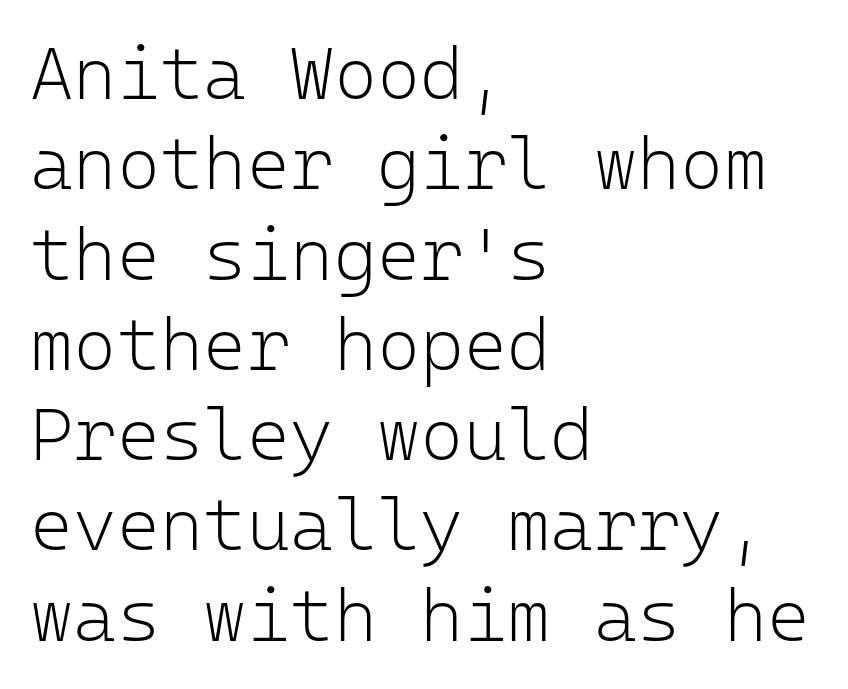
The image shows 74 px light sans-serif type, upright, monospaced; set left-aligned, line spacing 1.22x, normal letter spacing, not underlined; low stroke contrast and a medium x-height.
